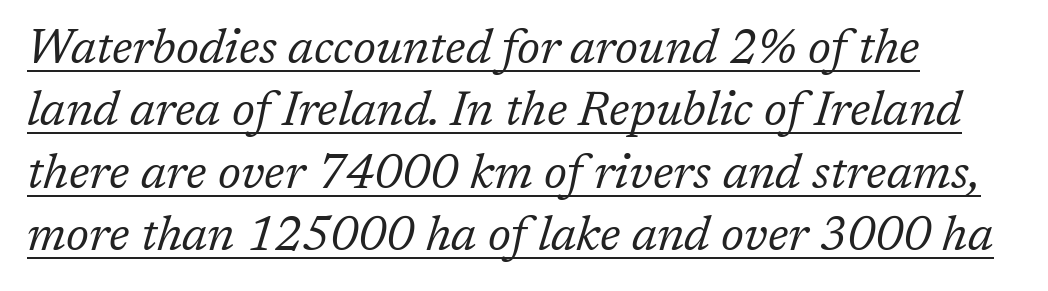
The image shows 48 px regular-weight serif type, italic (leaning right); set left-aligned, normal line spacing (1.3x), normal letter spacing, underlined; low stroke contrast and a medium x-height.
